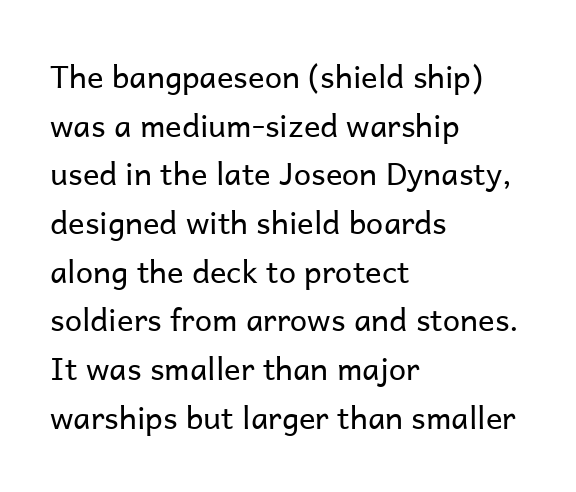
Q: Is the text bold? A: No.
Q: Is the text italic (slanted)? A: No, it is upright.
Q: Is the typeface a serif or a sans-serif typeface? A: Sans-serif.
Q: Is the text underlined? A: No.
Q: How is the paragraph aligned? A: Left-aligned.
Q: Is the spacing between letters normal or unusually wide? A: Normal.
Q: Is the spacing between lines tight, normal or loose? A: Normal.
Q: Width (condensed, normal, or wide)? A: Normal.
Q: Stroke contrast? A: Low.
Q: x-height? A: Medium.
Q: Monospaced? A: No.
